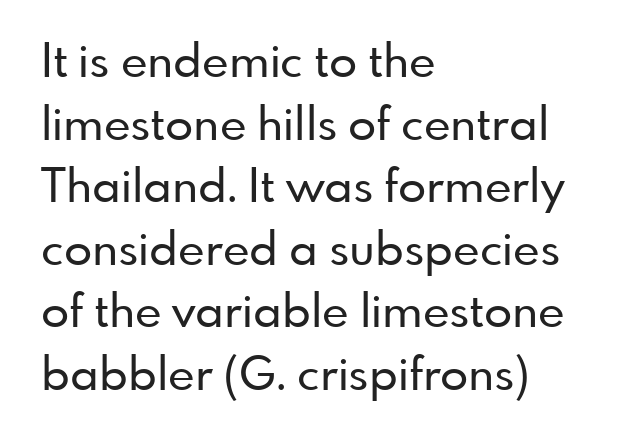
The image shows 46 px sans-serif type, upright; set left-aligned, normal line spacing (1.36x), normal letter spacing, not underlined; low stroke contrast and a small x-height.
